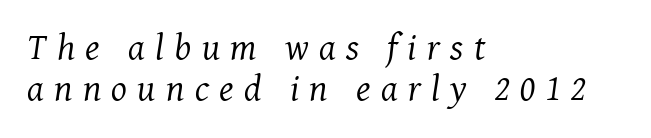
Q: Is the text bold? A: No.
Q: Is the text italic (slanted)? A: Yes, it leans right by about 7 degrees.
Q: Is the typeface a serif or a sans-serif typeface? A: Serif.
Q: Is the text underlined? A: No.
Q: How is the paragraph aligned? A: Left-aligned.
Q: Is the spacing between letters normal or unusually wide? A: Unusually wide.
Q: Is the spacing between lines tight, normal or loose? A: Tight.
Q: Width (condensed, normal, or wide)? A: Normal.
Q: Stroke contrast? A: Medium.
Q: x-height? A: Medium.
Q: Monospaced? A: No.
